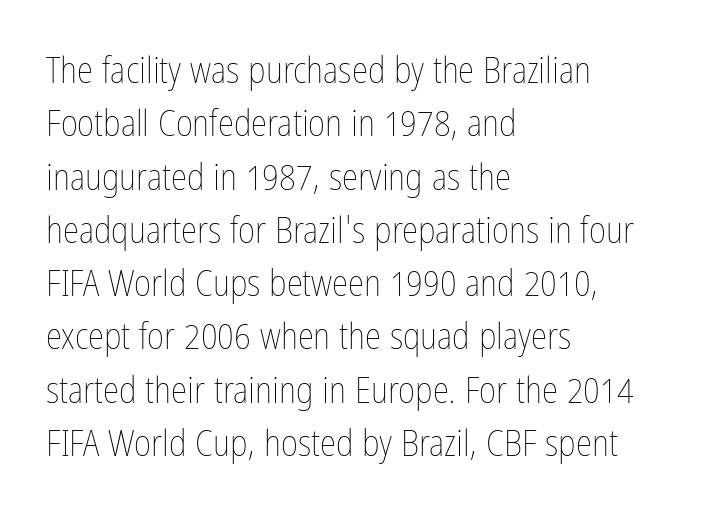
The passage is arranged the way most books set body copy — flush left. Beneath every word, the page is bare. Posture: straight, roman, zero tilt. This sample has the flowing, uneven cadence of proportional lettering. The lines sit at an ordinary, default distance from one another. These glyphs show unthickened strokes, regular width or finer.
